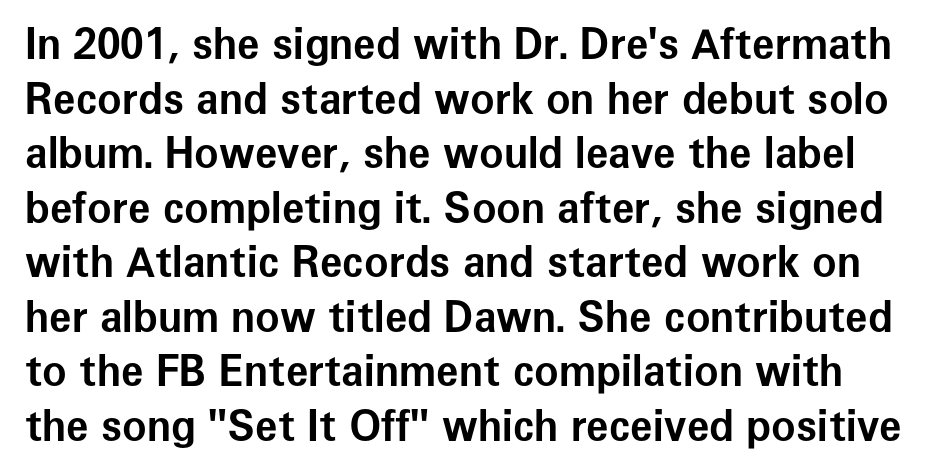
{"serif": "no", "italic": "no", "bold": "yes", "weight": "bold", "width": "normal", "stroke_contrast": "low", "x_height": "medium", "monospaced": "no", "underline": "no", "line_spacing": "normal", "line_spacing_ratio": 1.33, "letter_spacing": "normal", "letter_spacing_em": 0.0, "glyph_px": 41}
